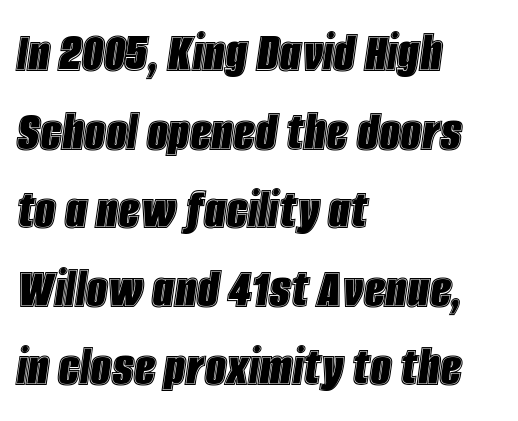
{"italic": "yes", "lean": "right", "slant_degrees": 8, "width": "condensed", "x_height": "large", "monospaced": "no", "underline": "no", "align": "left", "line_spacing": "normal", "line_spacing_ratio": 1.31, "letter_spacing": "normal", "letter_spacing_em": 0.0, "glyph_px": 60}
